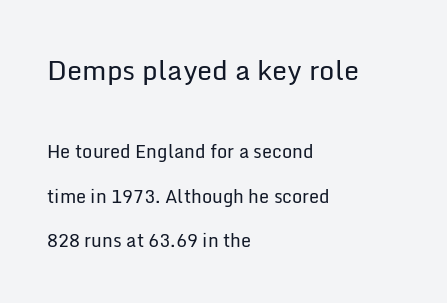
Style check: upright. Notice how the passage keeps a crisp vertical edge on the left only. The strip under each line holds only bare page. Note: larger setting up top, smaller setting below.
